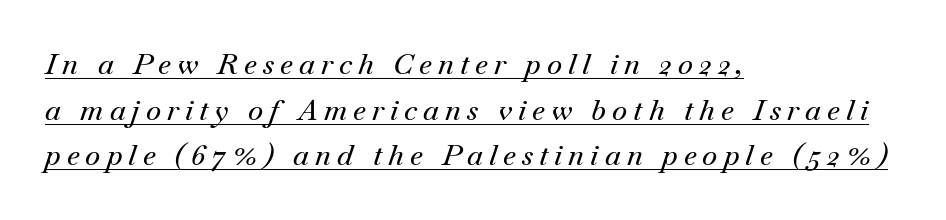
{"serif": "yes", "italic": "yes", "lean": "right", "slant_degrees": 18, "width": "normal", "stroke_contrast": "medium", "x_height": "small", "monospaced": "no", "underline": "yes", "align": "left", "line_spacing": "normal", "line_spacing_ratio": 1.57, "letter_spacing": "wide", "letter_spacing_em": 0.21, "glyph_px": 29}
